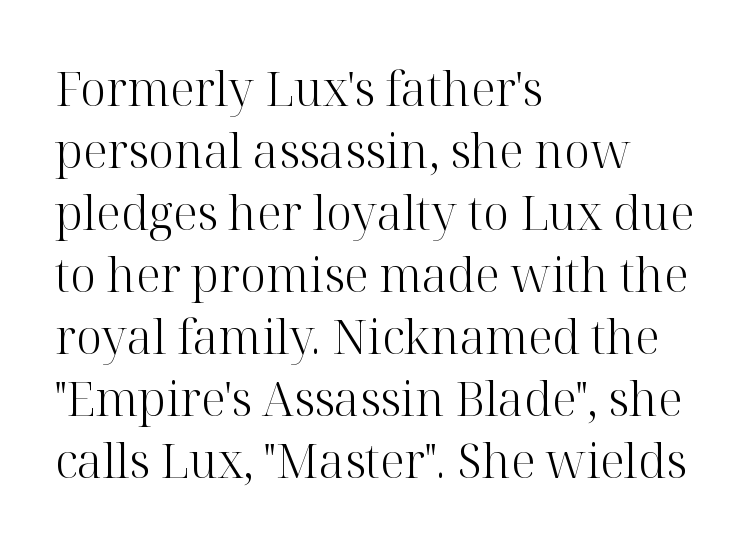
The image shows 47 px light serif type, upright; set left-aligned, normal line spacing (1.32x), normal letter spacing, not underlined; high stroke contrast and a medium x-height.
